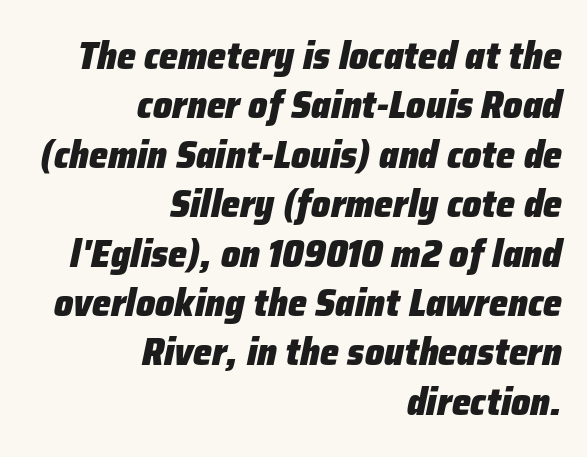
Characters are canted at an angle relative to the baseline's perpendicular. Bare-footed words on every line. Evenly set lines give the paragraph a standard silhouette. The rag falls on the left side of this text block. The gaps between neighbouring characters are ordinary and unremarkable. Do the characters align in a grid? No, the font is proportional.
